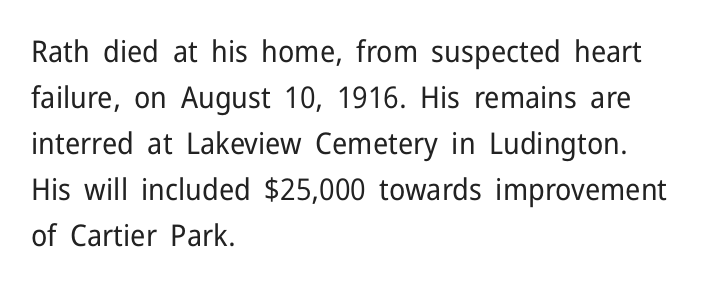
Q: Is the text bold? A: No.
Q: Is the text italic (slanted)? A: No, it is upright.
Q: Is the typeface a serif or a sans-serif typeface? A: Sans-serif.
Q: Is the text underlined? A: No.
Q: How is the paragraph aligned? A: Left-aligned.
Q: Is the spacing between letters normal or unusually wide? A: Normal.
Q: Is the spacing between lines tight, normal or loose? A: Normal.
Q: Width (condensed, normal, or wide)? A: Normal.
Q: Stroke contrast? A: Low.
Q: x-height? A: Medium.
Q: Monospaced? A: No.
